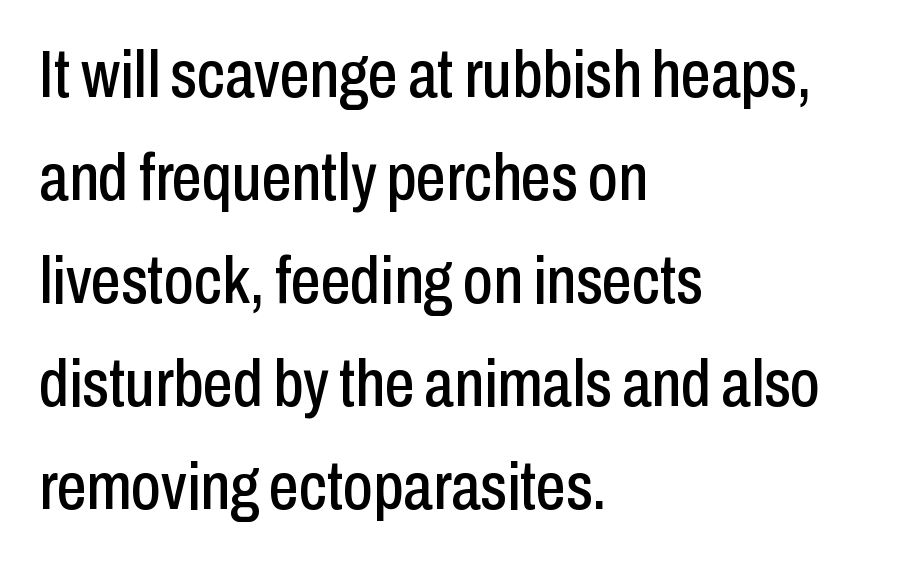
{"serif": "no", "italic": "no", "width": "condensed", "stroke_contrast": "low", "x_height": "medium", "monospaced": "no", "underline": "no", "align": "left", "line_spacing": "normal", "line_spacing_ratio": 1.56, "letter_spacing": "normal", "letter_spacing_em": 0.0, "glyph_px": 66}
